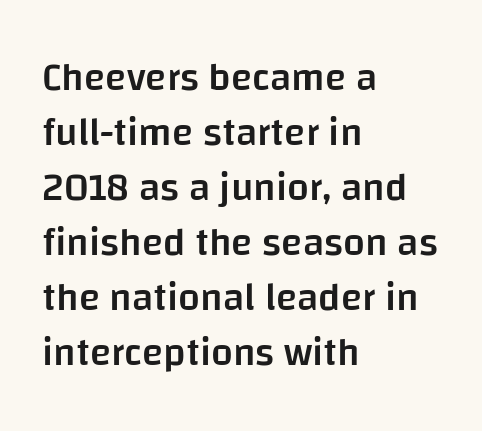
Quick note: not italic, upright. The letters sit at their default tracking, neither squeezed nor spread. Line starts are locked; line ends wander. Does the weight exceed regular? Yes, but only to semibold. Each row of text sits above clean, open space. What kind of face is this? One without serifs — a sans.
